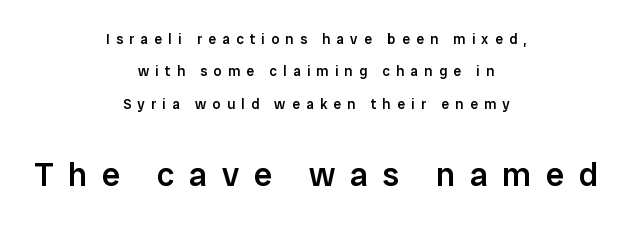
The image shows 33 px semibold sans-serif type, upright; set centered, loose line spacing (2.31x), unusually wide letter spacing (+0.45 em), not underlined; the second (bottom) block is 2.36x larger; low stroke contrast and a medium x-height.
